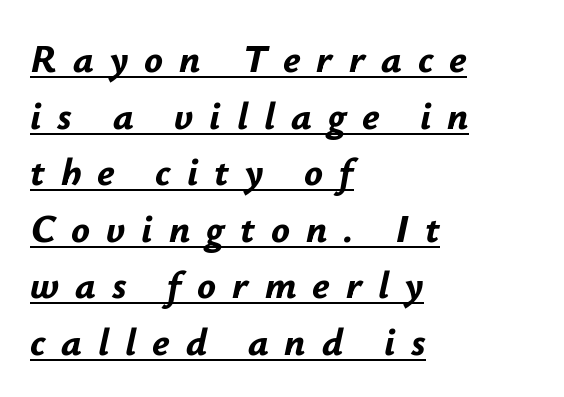
Q: Is the text bold? A: Yes.
Q: Is the text italic (slanted)? A: Yes, it leans right by about 12 degrees.
Q: Is the text underlined? A: Yes.
Q: How is the paragraph aligned? A: Left-aligned.
Q: Is the spacing between letters normal or unusually wide? A: Unusually wide.
Q: Is the spacing between lines tight, normal or loose? A: Normal.
Q: Width (condensed, normal, or wide)? A: Normal.
Q: Stroke contrast? A: Low.
Q: x-height? A: Small.
Q: Monospaced? A: No.
